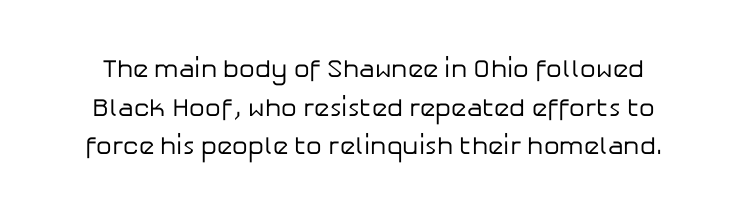
{"italic": "no", "bold": "no", "underline": "no", "line_spacing": "normal", "line_spacing_ratio": 1.55, "letter_spacing": "normal", "letter_spacing_em": 0.0, "glyph_px": 25}
